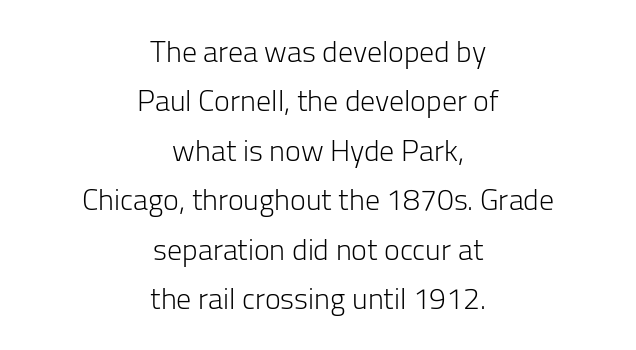
The image shows 30 px light sans-serif type, upright; set centered, normal line spacing (1.65x), normal letter spacing, not underlined; low stroke contrast and a medium x-height.
